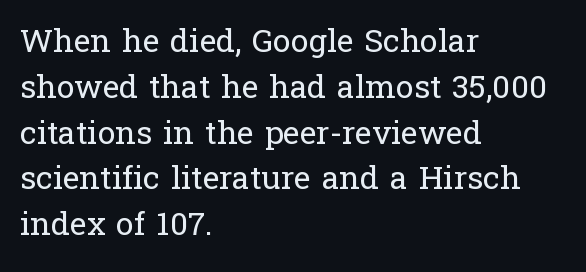
{"serif": "yes", "italic": "no", "bold": "no", "weight": "regular", "width": "normal", "stroke_contrast": "low", "x_height": "medium", "monospaced": "no", "underline": "no", "align": "left", "line_spacing": "normal", "line_spacing_ratio": 1.43, "letter_spacing": "normal", "letter_spacing_em": 0.0, "glyph_px": 32}
